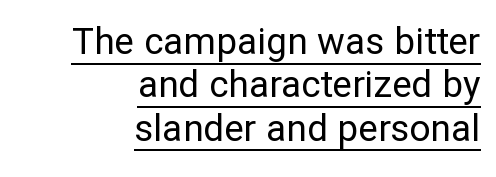
Posture: upright roman. Note the varied advance widths — an 'i' is clearly narrower than an 'm'. Emphasis is given by a line drawn under the lettering. The face looks like a standard text weight, possibly lighter. A typesetter would label this face a sans.
